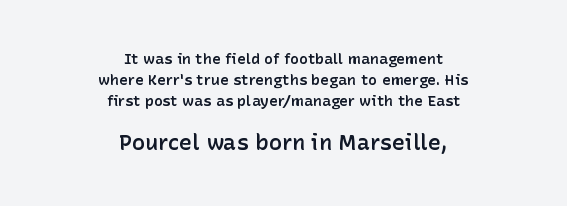
Block two is the big one; block one sits smaller above it. The compositor balanced each line on the midline. A typesetter would call this leading conventional body-copy spacing. The lettering stays uniformly vertical, giving the passage a roman look.
